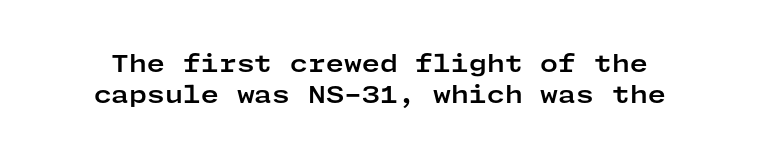
A clean baseline with only descenders dipping below it. Regular leading. Heavy-handed strokes throughout: this text is bold. The specimen reads as upright at a glance. Words appear dense and cohesive because spacing is normal.
